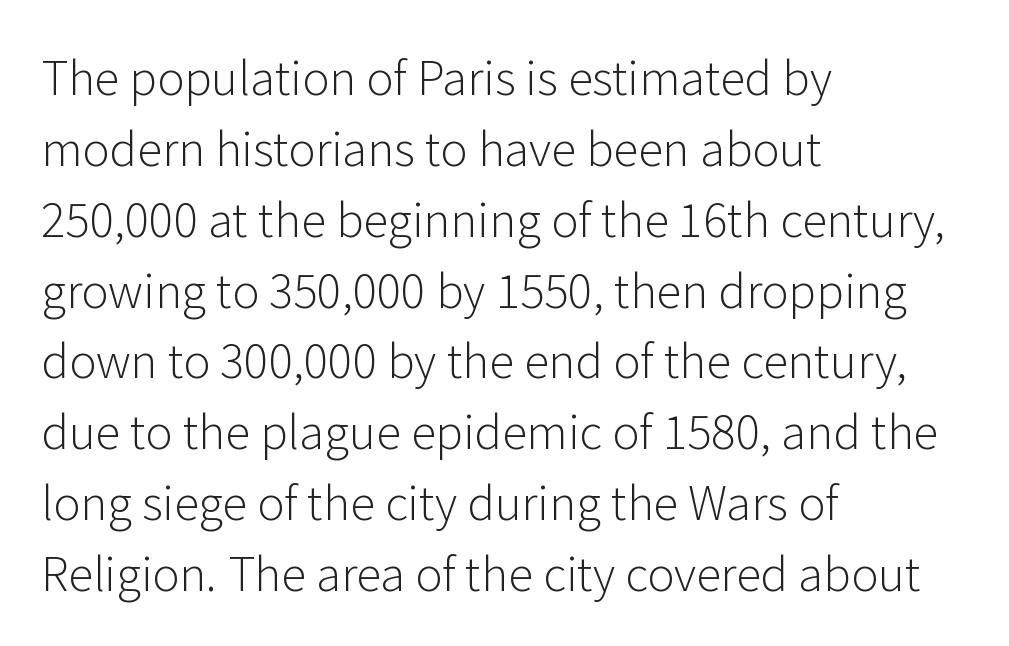
Q: Is the text bold? A: No.
Q: Is the text italic (slanted)? A: No, it is upright.
Q: Is the typeface a serif or a sans-serif typeface? A: Sans-serif.
Q: Is the text underlined? A: No.
Q: How is the paragraph aligned? A: Left-aligned.
Q: Is the spacing between letters normal or unusually wide? A: Normal.
Q: Is the spacing between lines tight, normal or loose? A: Normal.
Q: Width (condensed, normal, or wide)? A: Normal.
Q: Stroke contrast? A: Low.
Q: x-height? A: Medium.
Q: Monospaced? A: No.
